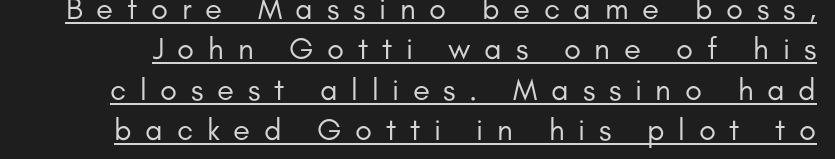
Q: Is the text bold? A: No.
Q: Is the text italic (slanted)? A: No, it is upright.
Q: Is the typeface a serif or a sans-serif typeface? A: Sans-serif.
Q: Is the text underlined? A: Yes.
Q: Is the spacing between letters normal or unusually wide? A: Unusually wide.
Q: Is the spacing between lines tight, normal or loose? A: Normal.
Q: Width (condensed, normal, or wide)? A: Normal.
Q: Stroke contrast? A: Low.
Q: x-height? A: Small.
Q: Monospaced? A: No.
